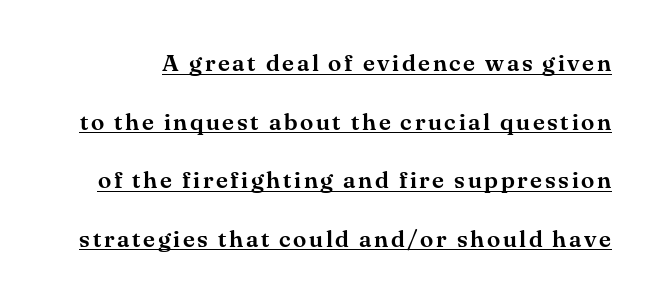
{"italic": "no", "underline": "yes", "line_spacing": "loose", "line_spacing_ratio": 2.44, "glyph_px": 24}
